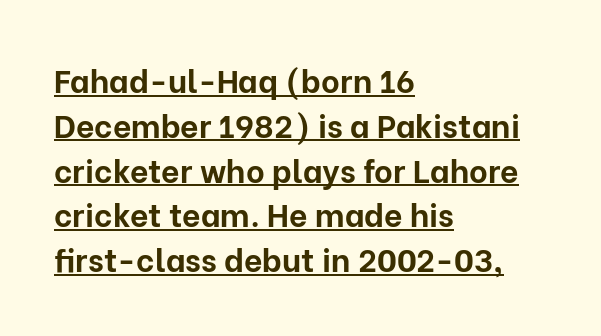
You'd pick this weight for a headline — it's a proper bold. The specimen includes a rule beneath the text block's lines. Left-aligned paragraph, ragged on the right. The tracking reads as untouched default to a designer's eye.
